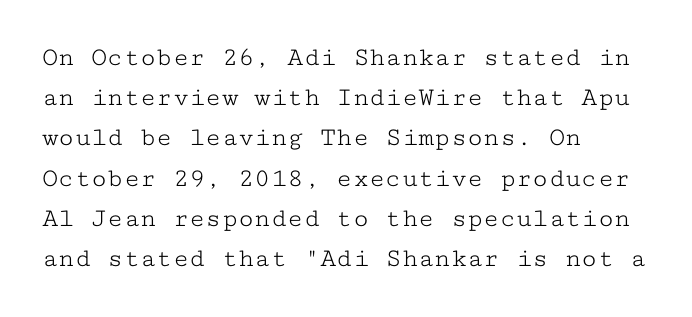
The paragraph shown leans on its left margin. Has an underline been added? It has not. The font's upright variant was chosen for this text. The cut favours lightness, reaching ordinary text weight at its darkest.
